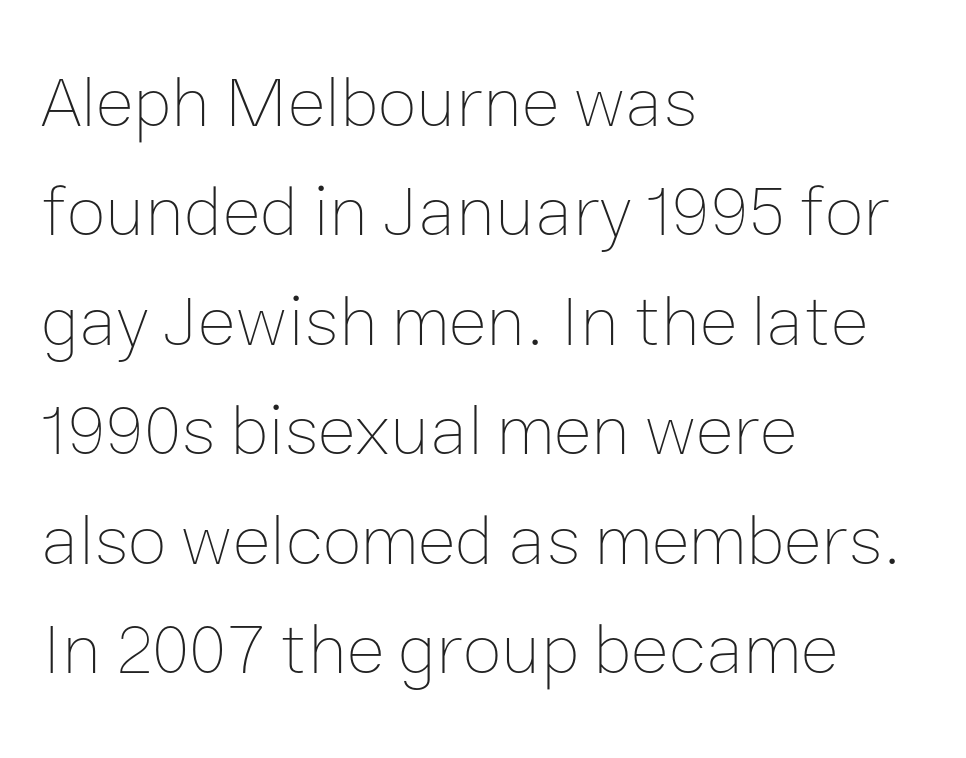
{"italic": "no", "bold": "no", "weight": "thin", "width": "normal", "stroke_contrast": "low", "x_height": "medium", "monospaced": "no", "underline": "no", "align": "left", "line_spacing": "normal", "line_spacing_ratio": 1.52, "letter_spacing": "normal", "letter_spacing_em": 0.0, "glyph_px": 72}
